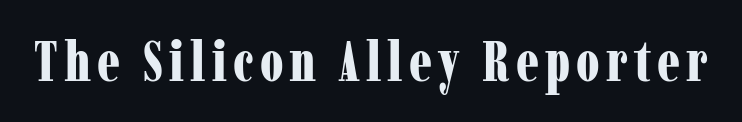
The axis of the letterforms is exactly vertical. The space directly below the letters is spotless. The typesetting leans heavy: a genuine bold. These lines are composed in type with serifs.
